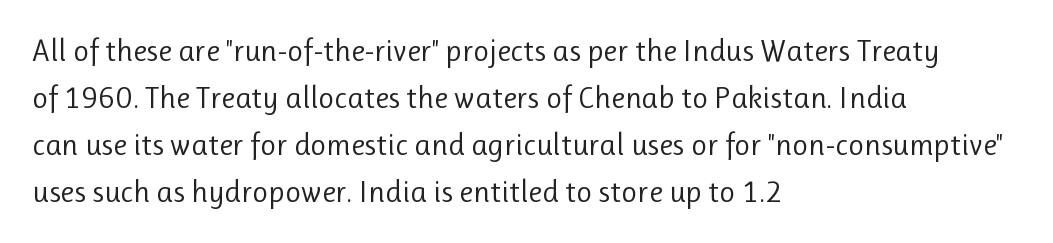
Q: Is the text bold? A: No.
Q: Is the text italic (slanted)? A: No, it is upright.
Q: Is the typeface a serif or a sans-serif typeface? A: Sans-serif.
Q: Is the text underlined? A: No.
Q: How is the paragraph aligned? A: Left-aligned.
Q: Is the spacing between letters normal or unusually wide? A: Normal.
Q: Is the spacing between lines tight, normal or loose? A: Normal.
Q: Width (condensed, normal, or wide)? A: Normal.
Q: Stroke contrast? A: Low.
Q: x-height? A: Medium.
Q: Monospaced? A: No.
